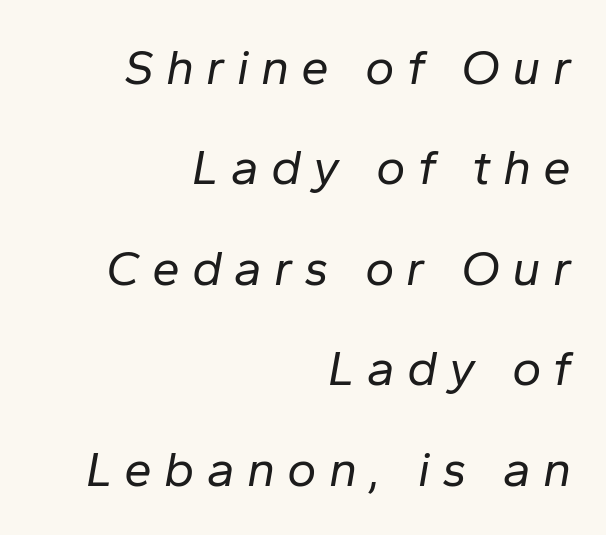
{"italic": "yes", "lean": "right", "slant_degrees": 10, "bold": "no", "weight": "regular", "width": "normal", "stroke_contrast": "low", "x_height": "medium", "monospaced": "no", "underline": "no", "align": "right", "line_spacing": "loose", "line_spacing_ratio": 2.01, "letter_spacing": "wide", "letter_spacing_em": 0.24, "glyph_px": 50}
